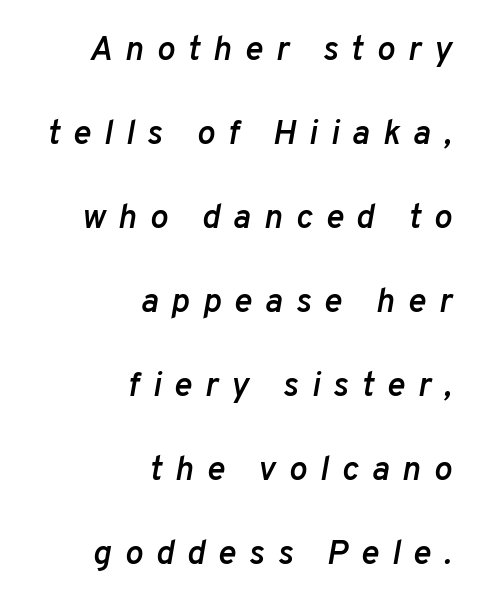
{"italic": "yes", "lean": "right", "slant_degrees": 10, "bold": "semi", "weight": "semibold", "width": "normal", "stroke_contrast": "low", "x_height": "medium", "monospaced": "no", "underline": "no", "align": "right", "line_spacing": "loose", "line_spacing_ratio": 2.47, "letter_spacing": "wide", "letter_spacing_em": 0.38, "glyph_px": 34}
